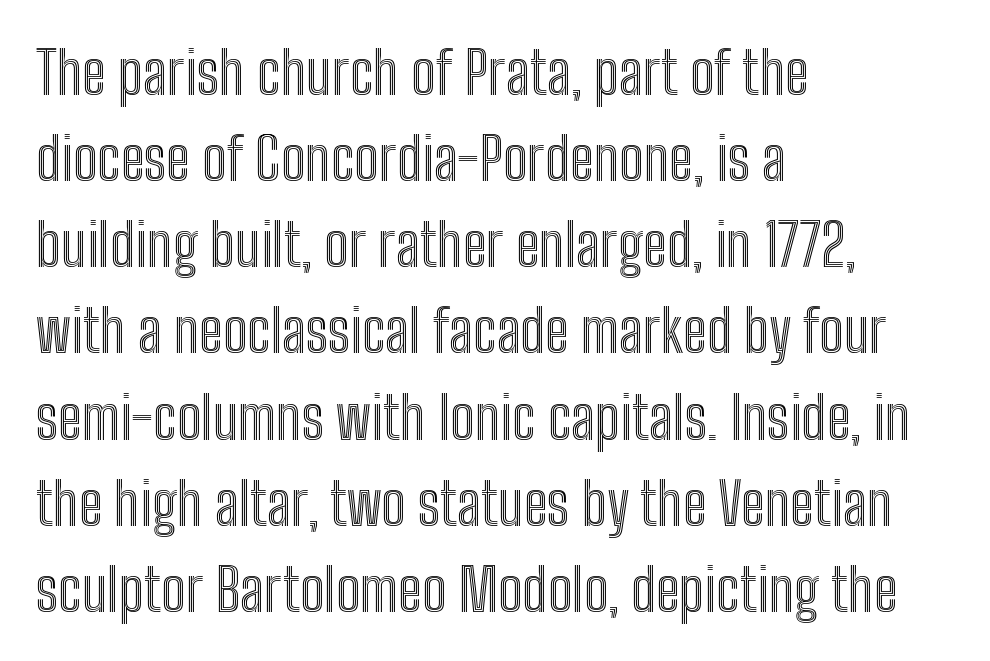
The strip under each line holds only bare page. Think of a printed novel: that variable character pitch is what you see here. Tracking value appears to be zero — textbook default spacing. These lines sit exactly where default settings would place them.
